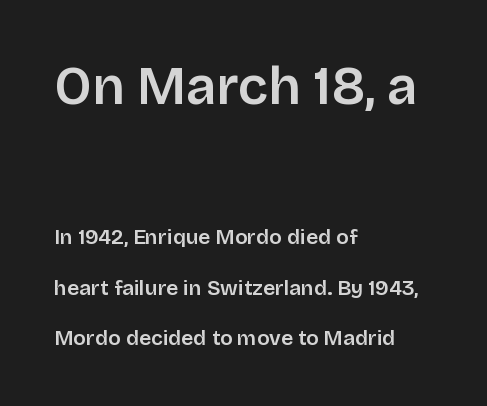
The font family rendered here belongs to the sans-serif group. If you measured baseline to baseline, you'd find a long distance. A somewhat darkened texture: the type is semibold rather than bold. The rendering uses natural spacing where letterforms have individual widths. A student would call this left alignment; a typographer would say flush left, rag right.
